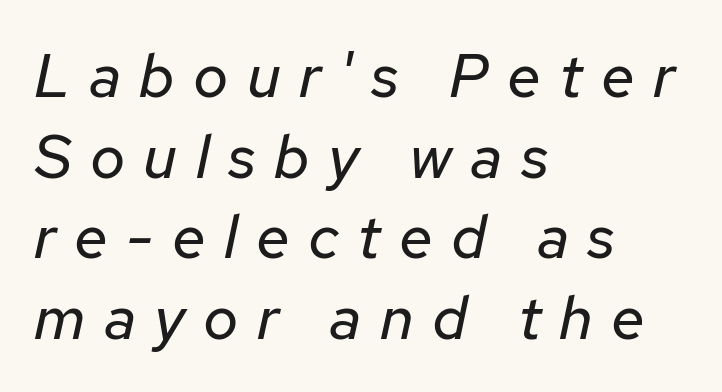
The image shows 61 px regular-weight type, italic (leaning right); set left-aligned, normal line spacing (1.32x), unusually wide letter spacing (+0.3 em), not underlined; low stroke contrast and a medium x-height.
